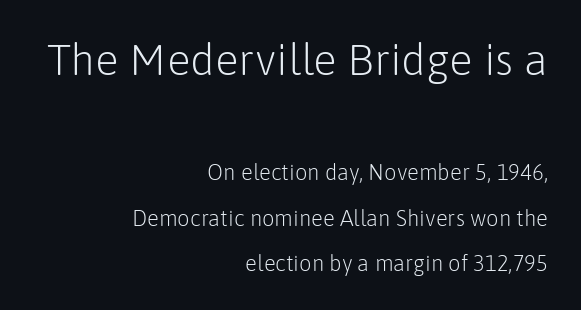
{"serif": "no", "italic": "no", "bold": "no", "weight": "light", "width": "normal", "stroke_contrast": "low", "x_height": "medium", "monospaced": "no", "underline": "no", "align": "right", "line_spacing": "loose", "line_spacing_ratio": 2.07, "letter_spacing": "normal", "letter_spacing_em": 0.0, "larger_block": "first", "size_ratio": 2.0, "glyph_px": 44}
